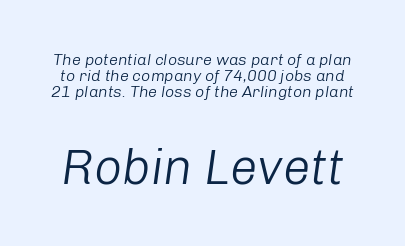
The image shows 49 px light type, italic (leaning right); set tight line spacing (1.01x), normal letter spacing, not underlined; the second (bottom) block is 3.06x larger; low stroke contrast and a medium x-height.
